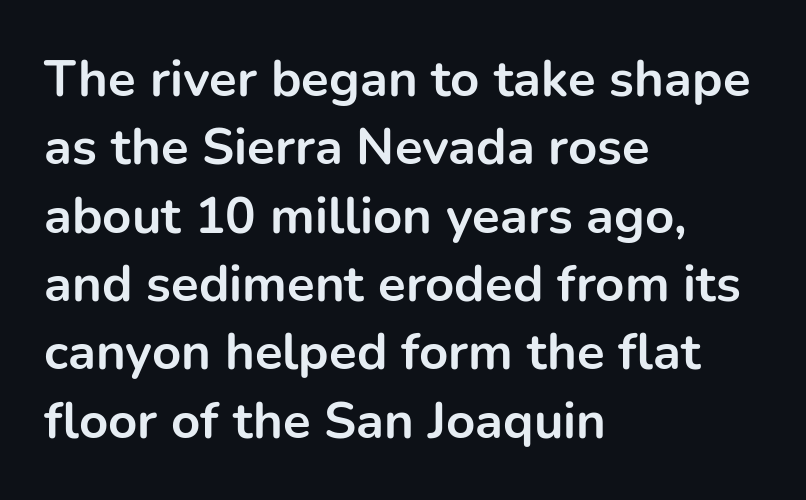
Characters follow at the spacing the type designer built in. Look at the stroke-to-counter ratio: heavy, a bold. A typesetter would call this leading conventional body-copy spacing. The space beneath each line is pristine and unruled.
